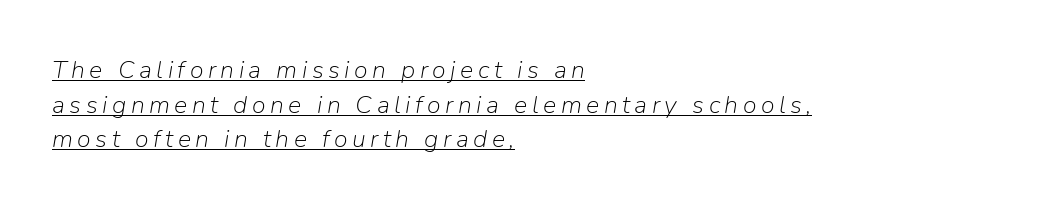
Notice how the passage keeps a crisp vertical edge on the left only. Students, observe: this is what conventionally led text looks like. This is underlined copy, the kind a proofreader might mark for attention. Stroke mass is kept to a normal reading level or below. This is oblique type, the kind used for emphasis or titles.
